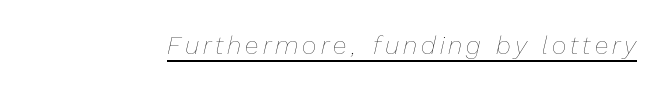
{"italic": "yes", "lean": "right", "slant_degrees": 13, "bold": "no", "underline": "yes", "glyph_px": 25}
